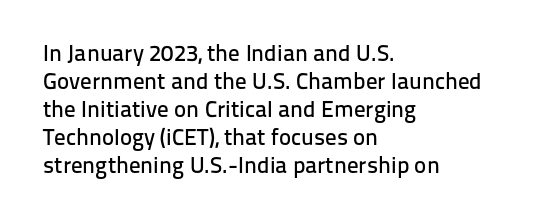
{"italic": "no", "underline": "no", "align": "left", "line_spacing_ratio": 1.22, "letter_spacing": "normal", "letter_spacing_em": 0.0, "glyph_px": 23}
